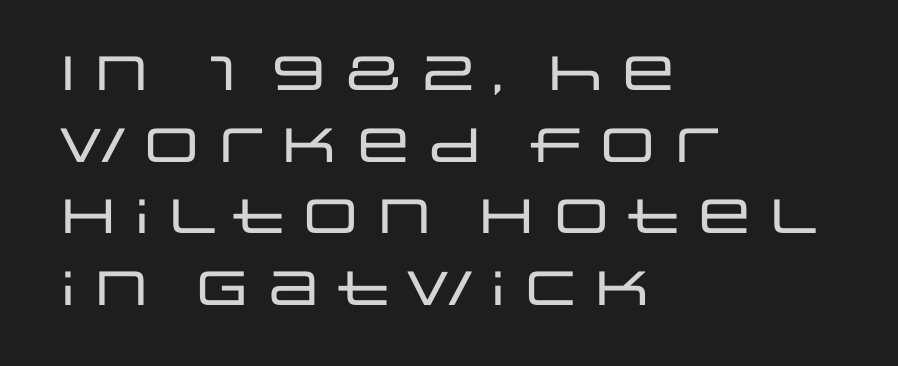
The image shows 48 px wide sans-serif type, upright; set left-aligned, normal line spacing (1.49x), normal letter spacing, not underlined; low stroke contrast and a large x-height.
